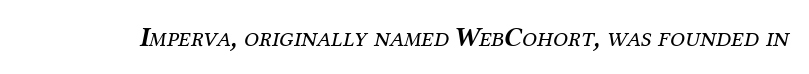
Anything drawn beneath the words? Only blank space. The text carries the slant typical of an italic or oblique font. On a weight scale, this lands at 450 or below. Observe the ordinary spacing: letters are neighbours, not strangers.
